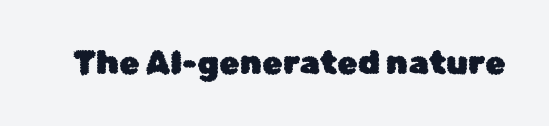
Is the letter spacing exaggerated? No — it looks like the ordinary default. A clean baseline with only descenders dipping below it. Is this a sans? Yes — the strokes have no serifs. Character widths vary here, with narrow letters taking less room than wide ones. Unlike italic type, these characters show no tilt at all.
